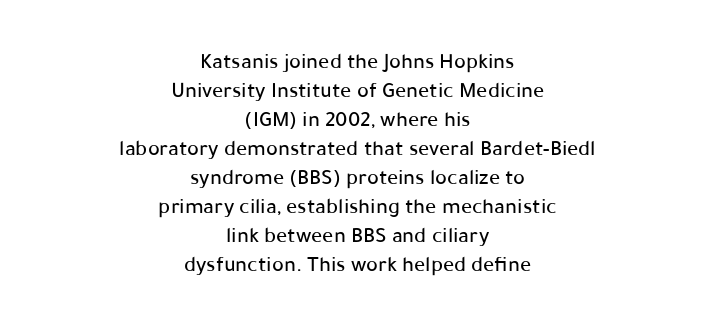
In CSS terms this would be text-align: center. Is the letter spacing exaggerated? No — it looks like the ordinary default. Unmarked baselines from the first word to the last. Whoever set this chose a conventional vertical rhythm. Nope, not italic — everything's standing straight.
